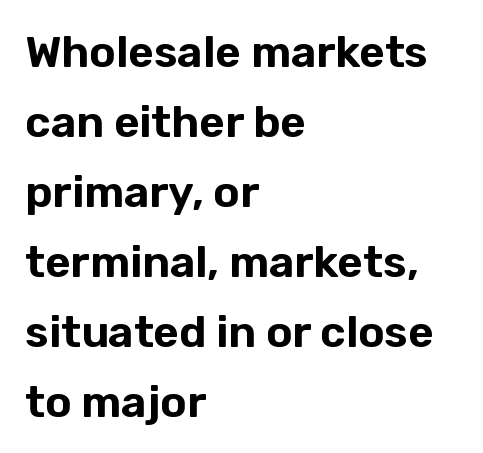
Q: Is the text italic (slanted)? A: No, it is upright.
Q: Is the typeface a serif or a sans-serif typeface? A: Sans-serif.
Q: Is the text underlined? A: No.
Q: How is the paragraph aligned? A: Left-aligned.
Q: Is the spacing between letters normal or unusually wide? A: Normal.
Q: Is the spacing between lines tight, normal or loose? A: Normal.
Q: Width (condensed, normal, or wide)? A: Normal.
Q: Stroke contrast? A: Low.
Q: x-height? A: Medium.
Q: Monospaced? A: No.
